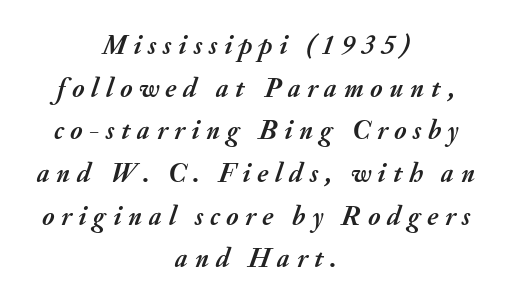
The image shows 27 px bold type, italic (leaning right); set centered, normal line spacing (1.58x), unusually wide letter spacing (+0.25 em), not underlined.
